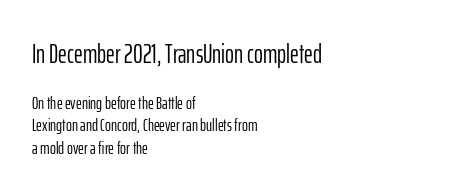
The image shows 27 px text type, upright; set left-aligned, normal line spacing (1.26x), normal letter spacing, not underlined; the first (top) block is 1.5x larger.
